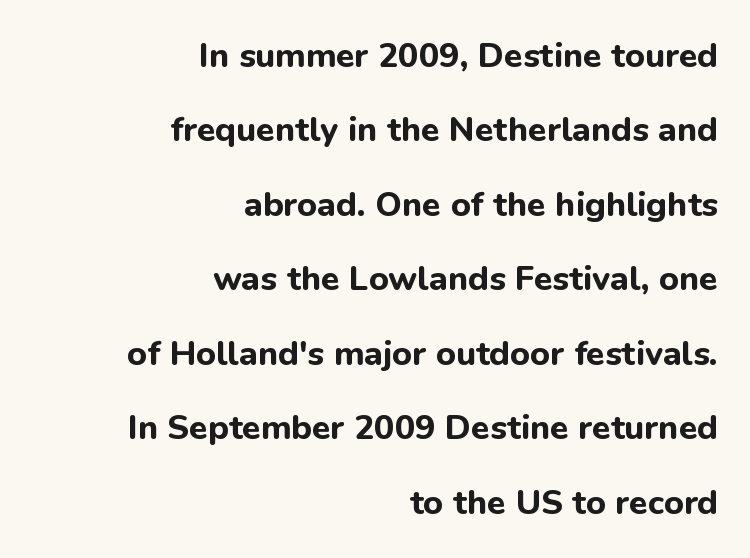
{"serif": "no", "italic": "no", "bold": "yes", "weight": "bold", "width": "normal", "stroke_contrast": "low", "x_height": "medium", "monospaced": "no", "underline": "no", "align": "right", "line_spacing": "loose", "line_spacing_ratio": 2.19, "letter_spacing": "normal", "letter_spacing_em": 0.0, "glyph_px": 34}
